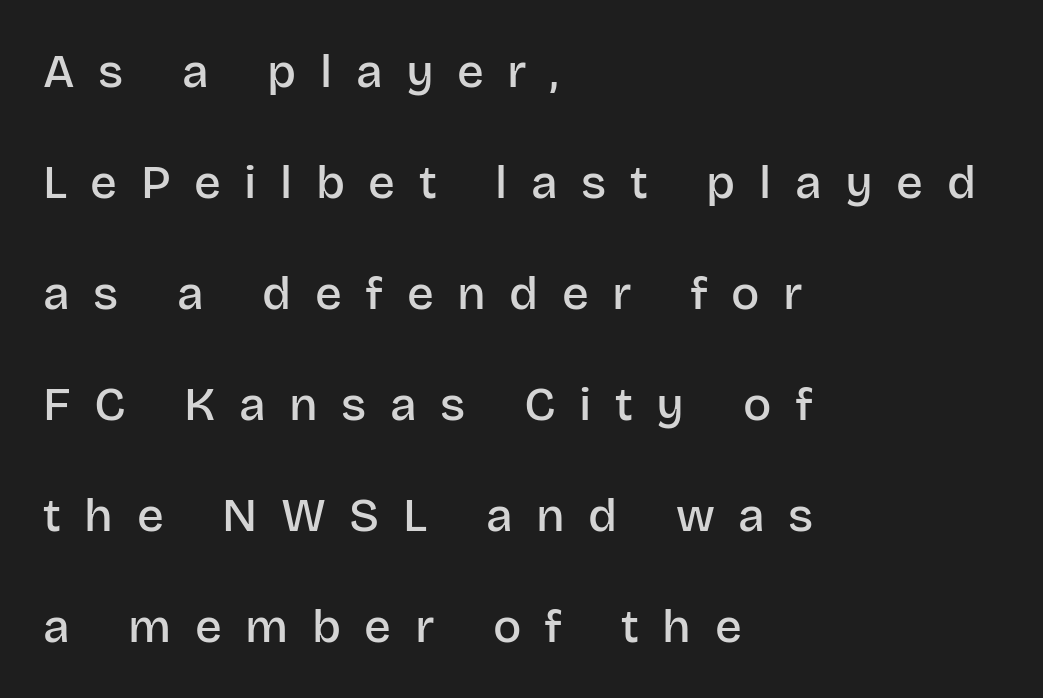
The image shows 47 px semibold sans-serif type, upright; set left-aligned, loose line spacing (2.36x), unusually wide letter spacing (+0.5 em), not underlined; low stroke contrast and a large x-height.
